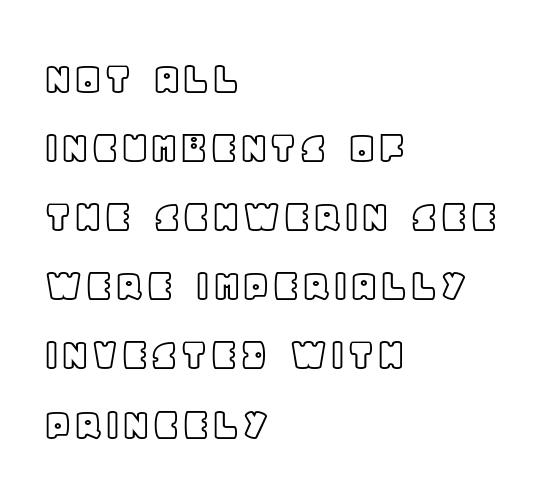
{"italic": "no", "width": "normal", "x_height": "large", "monospaced": "no", "underline": "no", "align": "left", "line_spacing": "normal", "line_spacing_ratio": 1.44, "letter_spacing": "normal", "letter_spacing_em": 0.0, "glyph_px": 48}
